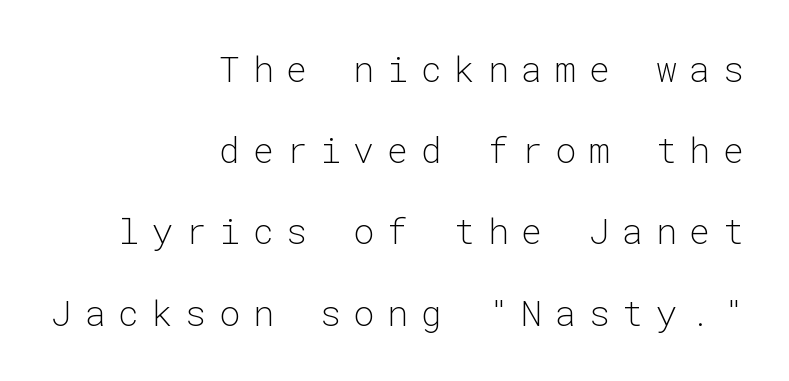
The image shows 35 px light sans-serif type, upright, monospaced; set right-aligned, loose line spacing (2.32x), unusually wide letter spacing (+0.36 em), not underlined; low stroke contrast and a medium x-height.
